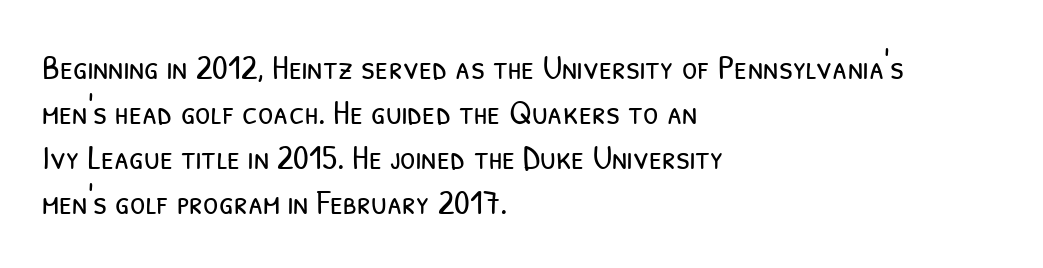
The image shows 35 px light, condensed sans-serif type; set left-aligned, normal line spacing (1.29x), normal letter spacing, not underlined; low stroke contrast and a medium x-height.
